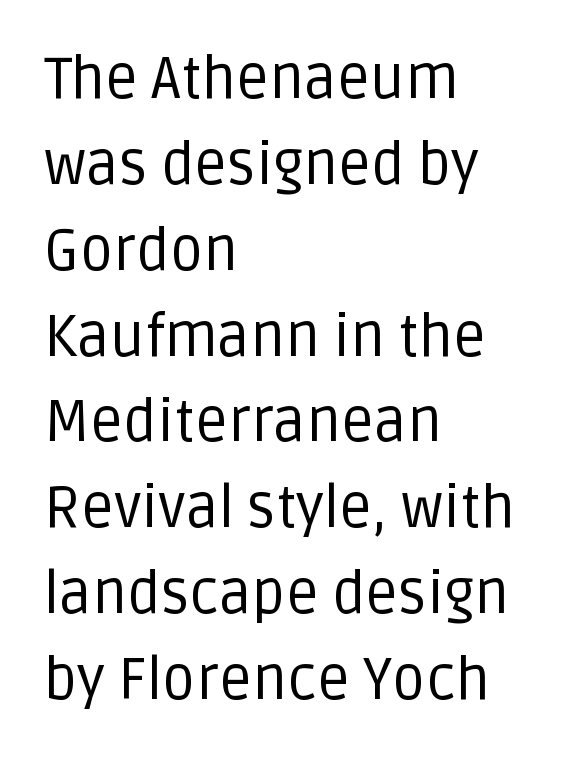
The image shows 58 px regular-weight sans-serif type, upright; set left-aligned, normal line spacing (1.48x), normal letter spacing, not underlined; low stroke contrast and a large x-height.
